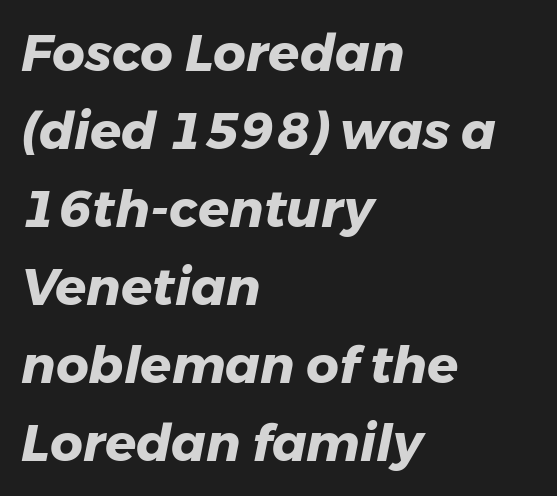
The image shows 51 px heavy type, italic (leaning right); set left-aligned, normal line spacing (1.53x), normal letter spacing, not underlined; low stroke contrast and a medium x-height.
